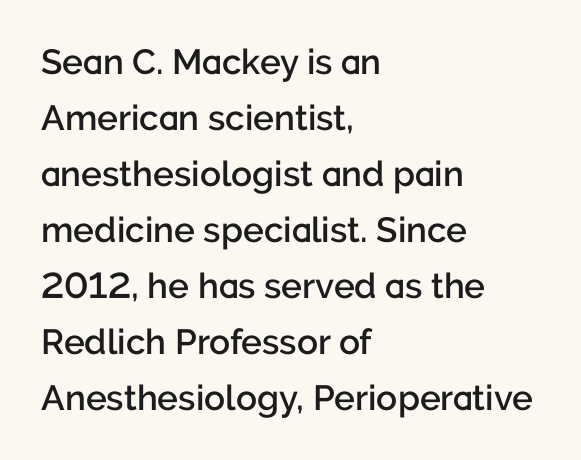
Q: Is the text bold? A: Semi-bold.
Q: Is the text italic (slanted)? A: No, it is upright.
Q: Is the typeface a serif or a sans-serif typeface? A: Sans-serif.
Q: Is the text underlined? A: No.
Q: How is the paragraph aligned? A: Left-aligned.
Q: Is the spacing between letters normal or unusually wide? A: Normal.
Q: Is the spacing between lines tight, normal or loose? A: Normal.
Q: Width (condensed, normal, or wide)? A: Normal.
Q: Stroke contrast? A: Low.
Q: x-height? A: Medium.
Q: Monospaced? A: No.
